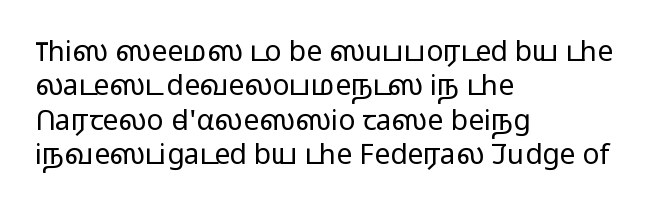
The image shows 28 px light, wide sans-serif type, upright; set left-aligned, line spacing 1.23x, normal letter spacing, not underlined; low stroke contrast and a medium x-height.
